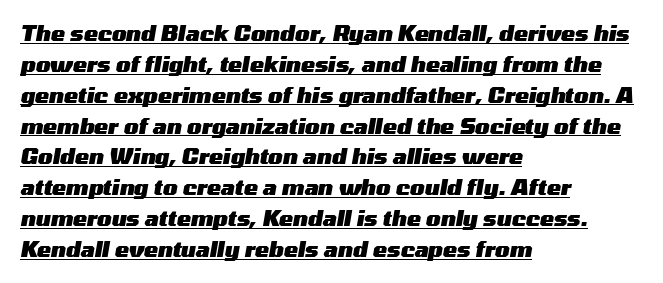
{"italic": "yes", "lean": "right", "slant_degrees": 10, "bold": "yes", "underline": "yes", "align": "left", "line_spacing": "normal", "line_spacing_ratio": 1.47, "letter_spacing": "normal", "letter_spacing_em": 0.0, "glyph_px": 21}
